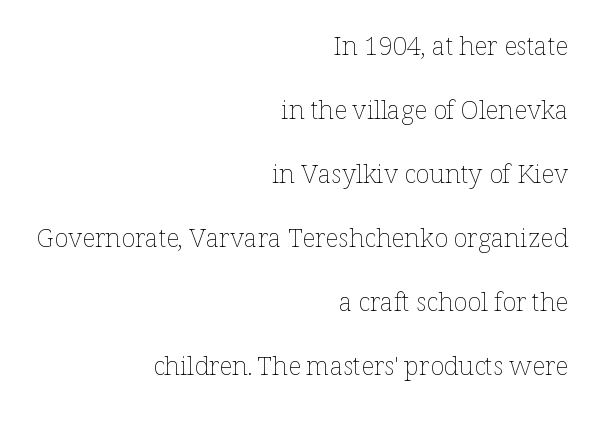
Designer's note — italics off, roman on. The space beneath each line is pristine and unruled. Is the stroke heavy? The answer is a plain regular-or-lighter. In terms of letterspacing, this is plain default setting. One-word summary of the alignment: right.
